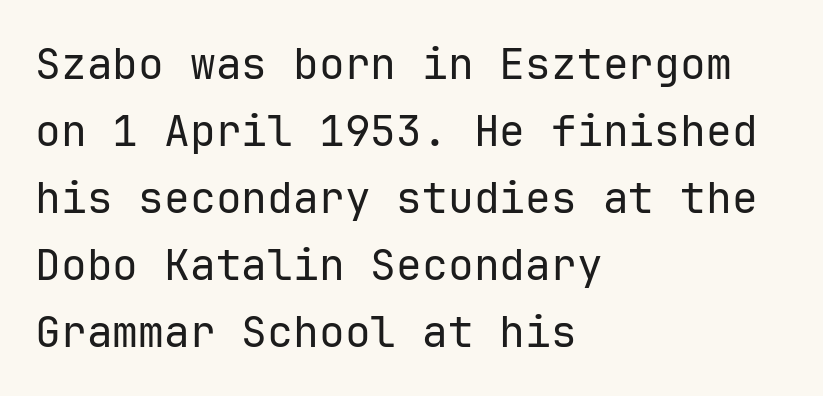
Q: Is the text bold? A: No.
Q: Is the text italic (slanted)? A: No, it is upright.
Q: Is the typeface a serif or a sans-serif typeface? A: Sans-serif.
Q: Is the text underlined? A: No.
Q: How is the paragraph aligned? A: Left-aligned.
Q: Is the spacing between letters normal or unusually wide? A: Normal.
Q: Is the spacing between lines tight, normal or loose? A: Normal.
Q: Width (condensed, normal, or wide)? A: Normal.
Q: Stroke contrast? A: Low.
Q: x-height? A: Medium.
